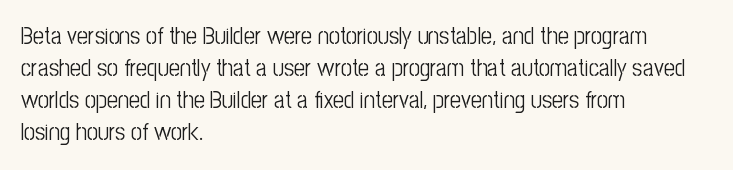
The strip under each line holds only bare page. You could call the tracking neutral — neither tight nor loose. Where is the straight margin? On the left. Upright lettering throughout. The weight tops out at a normal text grade.
